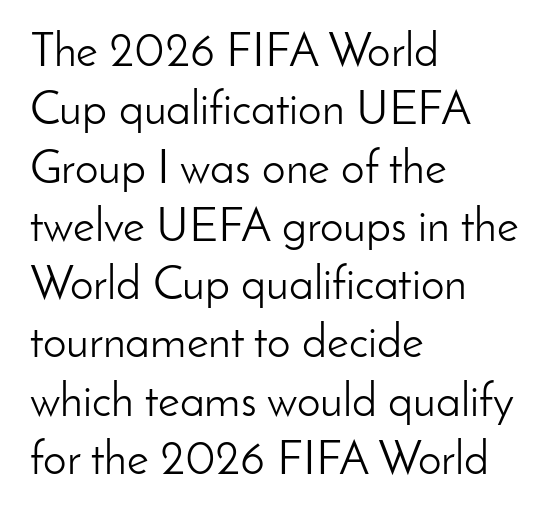
Q: Is the text bold? A: No.
Q: Is the text italic (slanted)? A: No, it is upright.
Q: Is the typeface a serif or a sans-serif typeface? A: Sans-serif.
Q: Is the text underlined? A: No.
Q: How is the paragraph aligned? A: Left-aligned.
Q: Is the spacing between letters normal or unusually wide? A: Normal.
Q: Width (condensed, normal, or wide)? A: Normal.
Q: Stroke contrast? A: Low.
Q: x-height? A: Small.
Q: Monospaced? A: No.
